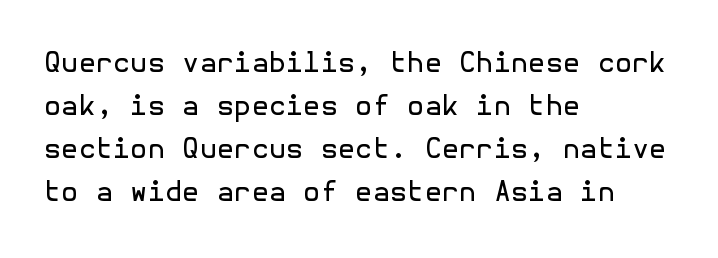
The image shows 28 px regular-weight sans-serif type, upright; set left-aligned, normal line spacing (1.54x), normal letter spacing, not underlined; a medium x-height.
